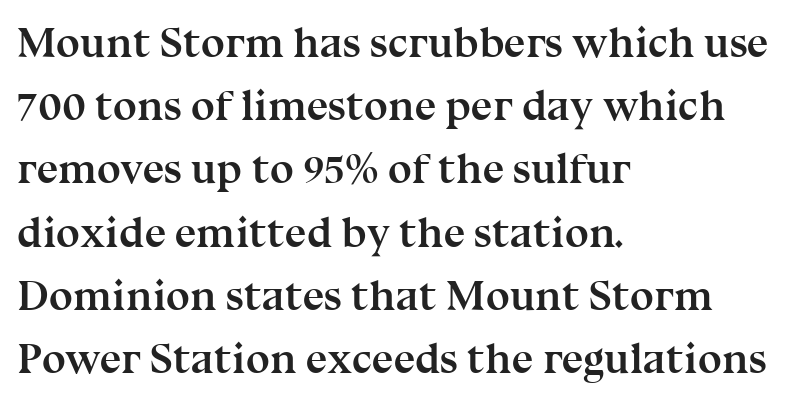
{"serif": "yes", "italic": "no", "bold": "yes", "weight": "semibold", "width": "normal", "stroke_contrast": "medium", "x_height": "medium", "monospaced": "no", "underline": "no", "align": "left", "line_spacing": "normal", "line_spacing_ratio": 1.47, "letter_spacing": "normal", "letter_spacing_em": 0.0, "glyph_px": 43}
